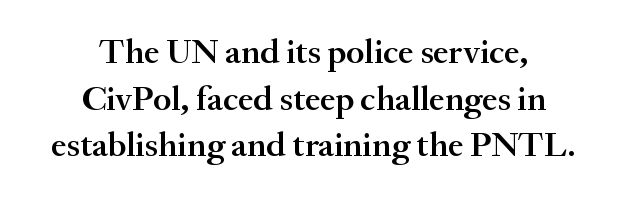
{"serif": "yes", "italic": "no", "bold": "semi", "weight": "semibold", "width": "normal", "stroke_contrast": "medium", "x_height": "small", "monospaced": "no", "underline": "no", "align": "center", "line_spacing": "normal", "line_spacing_ratio": 1.33, "letter_spacing": "normal", "letter_spacing_em": 0.0, "glyph_px": 35}
